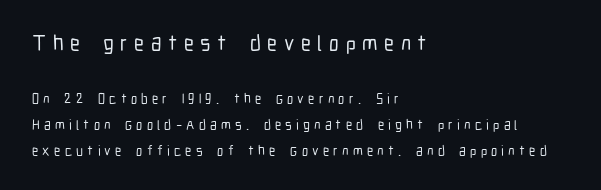
Tall strokes in this sample are plumb rather than angled. Is the block centered? No — it sits flush against the left margin. The tracking jumps out immediately: characters are airy and widely separated. Letters rest on an invisible, unmarked baseline. Type size steps down from the first block to the second.
